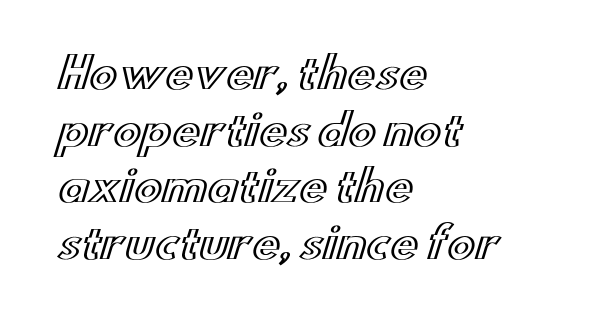
Character widths vary here, with narrow letters taking less room than wide ones. Descender tails drop into unmarked territory. There is no visible air inserted between adjacent glyphs. What's the leading like? Ordinary, nothing unusual. Short and long lines alike share a common starting point at left.
